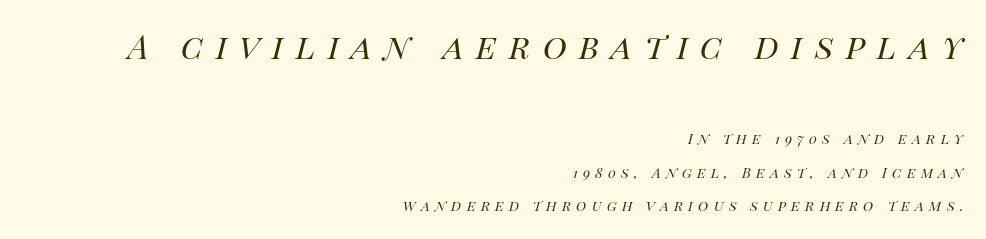
Q: Is the text bold? A: No.
Q: Is the text italic (slanted)? A: Yes, it leans right by about 14 degrees.
Q: Is the text underlined? A: No.
Q: How is the paragraph aligned? A: Right-aligned.
Q: Is the spacing between letters normal or unusually wide? A: Unusually wide.
Q: Is the spacing between lines tight, normal or loose? A: Loose.
Q: Which block of text is set in a larger size, the first (top) or the second (bottom)? A: The first (top) one.
Q: Width (condensed, normal, or wide)? A: Normal.
Q: Stroke contrast? A: High.
Q: x-height? A: Large.
Q: Monospaced? A: No.
